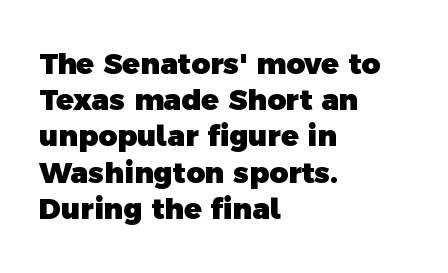
{"serif": "no", "bold": "yes", "weight": "heavy", "width": "normal", "x_height": "medium", "monospaced": "no", "underline": "no", "align": "left", "line_spacing": "normal", "line_spacing_ratio": 1.25, "letter_spacing": "normal", "letter_spacing_em": 0.0, "glyph_px": 29}
